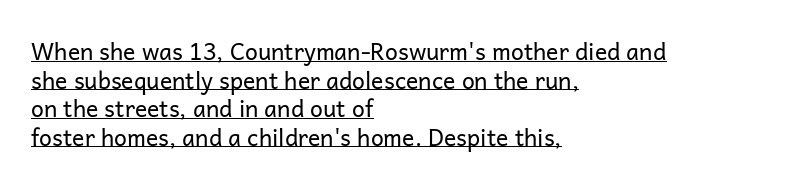
Between one letter and the next there's only the usual sliver of space. Leftover space on each line is placed entirely after the last word. The letters stand upright; this is a roman face. No heavy texture on the line: the type isn't bold. Underline: present.
